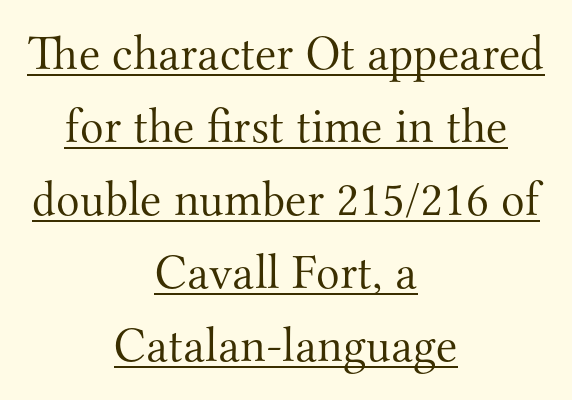
The letters look calm and open, with moderate or lighter stems. Nothing unusual about the tracking: characters are spaced as the font intends. The rendering positions every line midway between the sides. The rendering shows small feet on the letterforms — a serif design. The lettering stays uniformly vertical, giving the passage a roman look.
